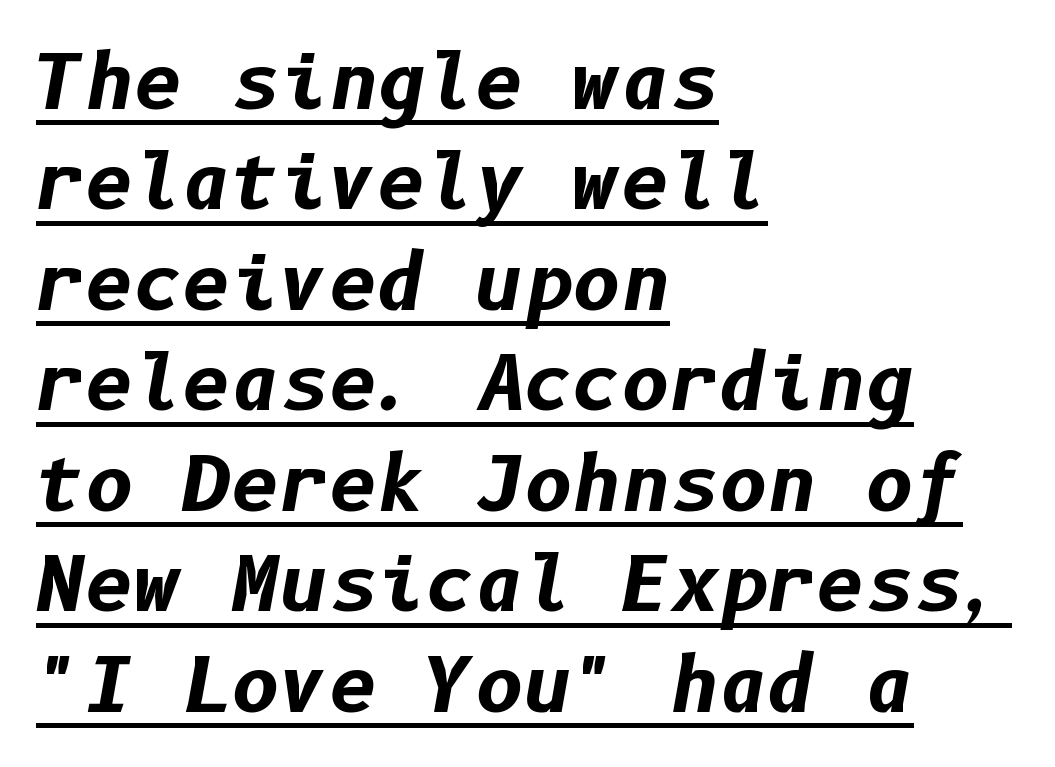
{"italic": "yes", "lean": "right", "slant_degrees": 10, "bold": "yes", "weight": "bold", "width": "normal", "stroke_contrast": "low", "x_height": "medium", "underline": "yes", "align": "left", "line_spacing": "normal", "line_spacing_ratio": 1.34, "letter_spacing": "normal", "letter_spacing_em": 0.0, "glyph_px": 75}
